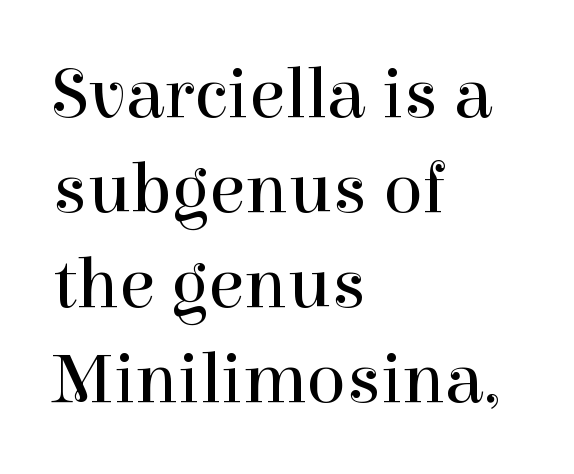
{"serif": "yes", "italic": "no", "bold": "no", "weight": "regular", "width": "normal", "stroke_contrast": "high", "x_height": "medium", "monospaced": "no", "underline": "no", "align": "left", "line_spacing": "normal", "line_spacing_ratio": 1.3, "letter_spacing": "normal", "letter_spacing_em": 0.0, "glyph_px": 73}
